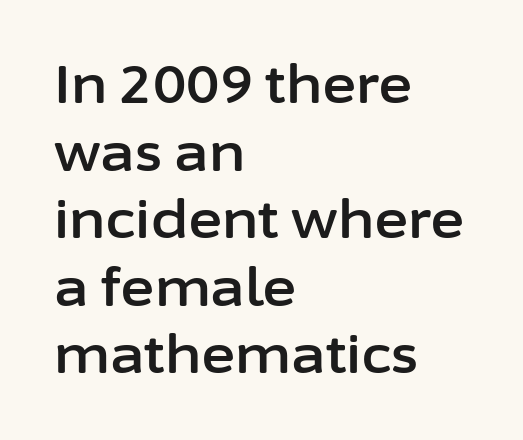
{"serif": "no", "italic": "no", "width": "normal", "stroke_contrast": "low", "x_height": "medium", "monospaced": "no", "underline": "no", "align": "left", "line_spacing": "normal", "line_spacing_ratio": 1.3, "letter_spacing": "normal", "letter_spacing_em": 0.0, "glyph_px": 52}
